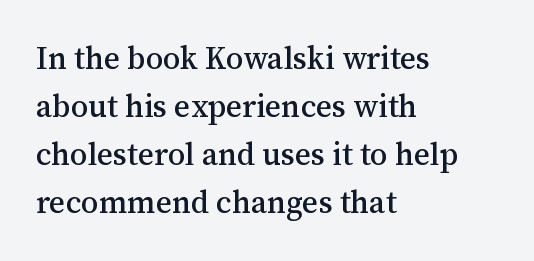
Short and long lines alike share a common starting point at left. These lines sit exactly where default settings would place them. Character widths vary here, with narrow letters taking less room than wide ones. Rendered with straight, roman letterforms. A typesetter would label this face a serif.
